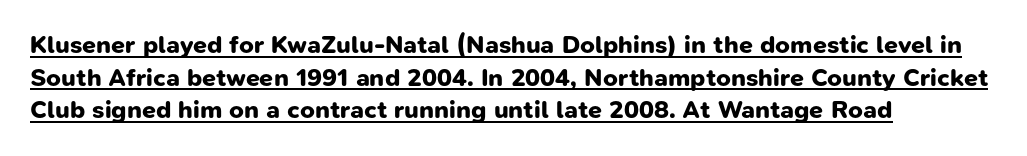
{"bold": "yes", "underline": "yes", "align": "left", "line_spacing": "normal", "line_spacing_ratio": 1.31, "letter_spacing": "normal", "letter_spacing_em": 0.0, "glyph_px": 25}
